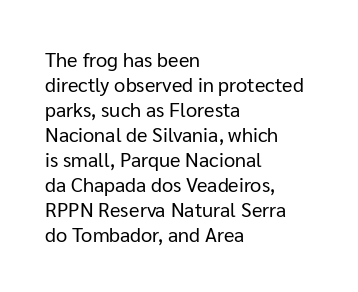
The image shows 20 px text type, upright; set left-aligned, normal line spacing (1.25x), normal letter spacing, not underlined.
